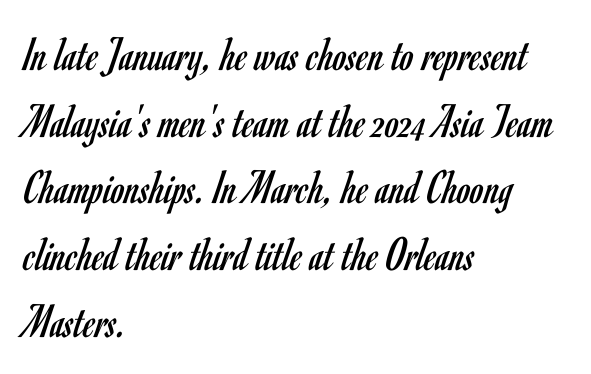
The foot of each line stays bare and open. No chunkiness to these letters — they're not bold. Letter spacing: default. Horizontal alignment here is leftward, the default for most running prose.
